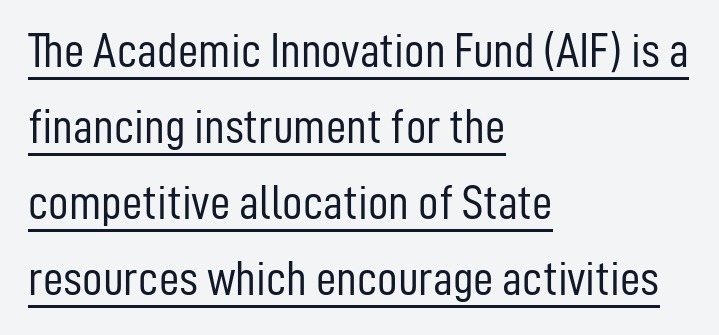
{"serif": "no", "italic": "no", "bold": "no", "weight": "light", "width": "condensed", "stroke_contrast": "low", "x_height": "medium", "monospaced": "no", "underline": "yes", "align": "left", "line_spacing": "normal", "line_spacing_ratio": 1.52, "letter_spacing": "normal", "letter_spacing_em": 0.0, "glyph_px": 50}
